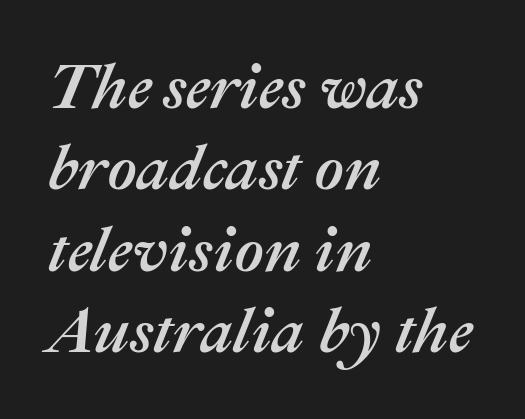
The image shows 64 px text type, italic (leaning right); set left-aligned, normal line spacing (1.27x), normal letter spacing, not underlined; medium stroke contrast and a medium x-height.
